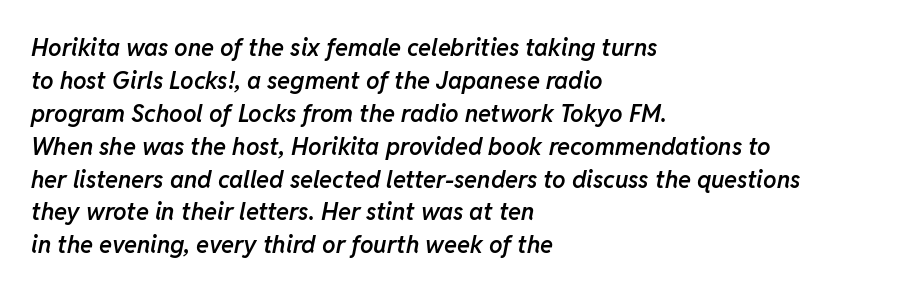
The image shows 24 px text type, italic (leaning right); set left-aligned, normal line spacing (1.37x), normal letter spacing, not underlined.
